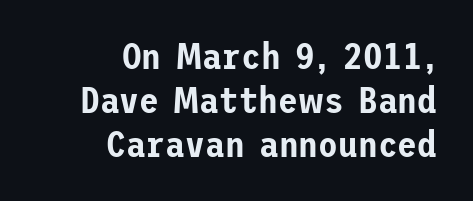
Q: Is the text italic (slanted)? A: No, it is upright.
Q: Is the typeface a serif or a sans-serif typeface? A: Sans-serif.
Q: Is the text underlined? A: No.
Q: How is the paragraph aligned? A: Right-aligned.
Q: Is the spacing between letters normal or unusually wide? A: Normal.
Q: Width (condensed, normal, or wide)? A: Normal.
Q: Stroke contrast? A: Low.
Q: x-height? A: Medium.
